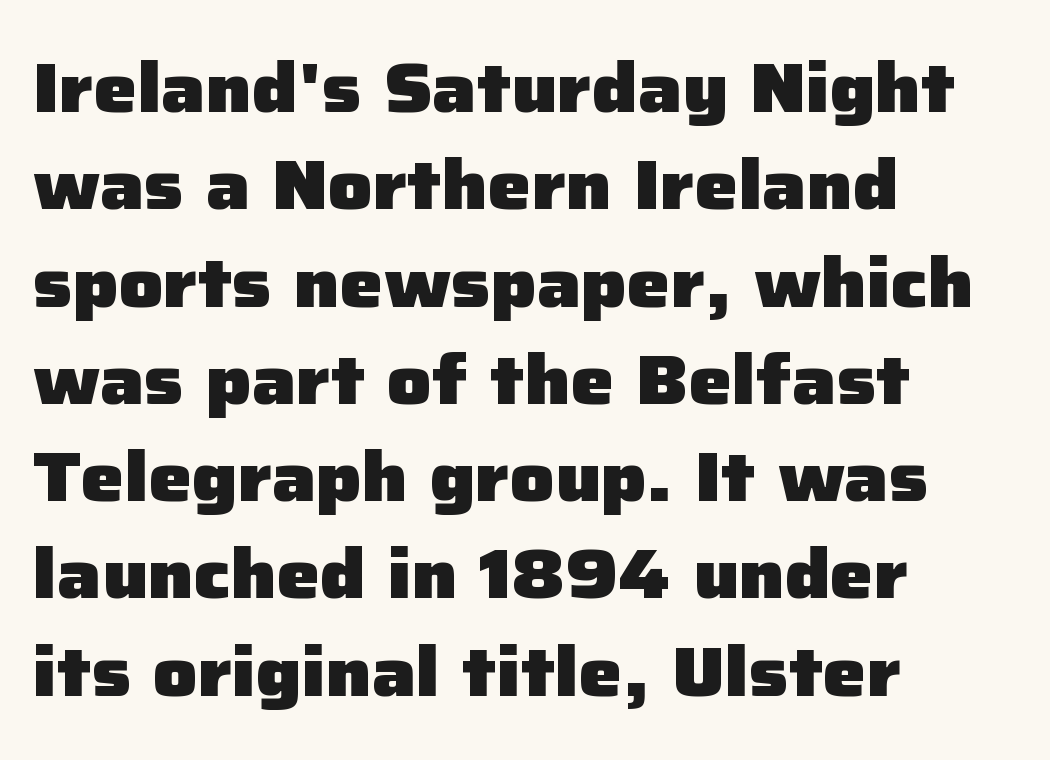
Is the type bold? Yes — the strokes are clearly thick and heavy. Each letter keeps its own natural width here, so spacing adapts to shape. In terms of leading, this rendering sits right in the middle. Alignment: flush left. Posture: upright roman. Typographically, this falls in the sans-serif category.
